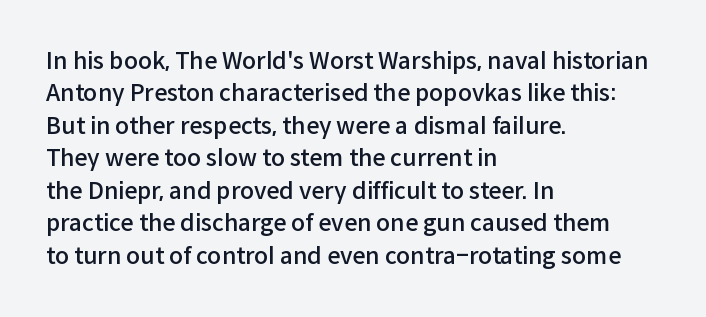
{"italic": "no", "bold": "semi", "underline": "no", "align": "left", "line_spacing": "normal", "line_spacing_ratio": 1.41, "letter_spacing": "normal", "letter_spacing_em": 0.0, "glyph_px": 23}
